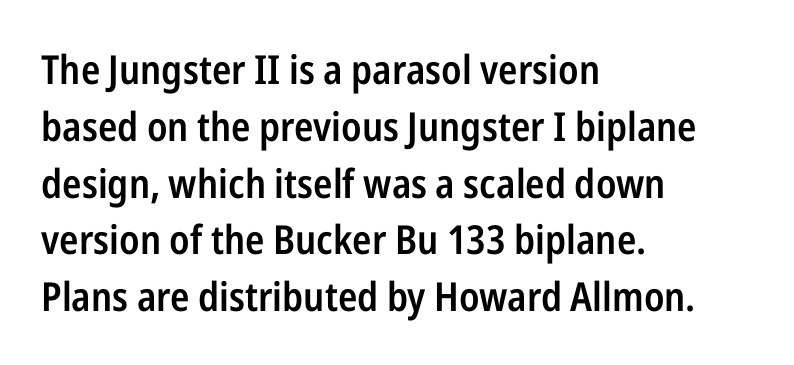
Reading down the column, the eye jumps a familiar distance to each next line. Ascenders rise straight up at ninety degrees. Proportional: the letters do not fall into vertical columns. The glyphs in this specimen are sans serif.
